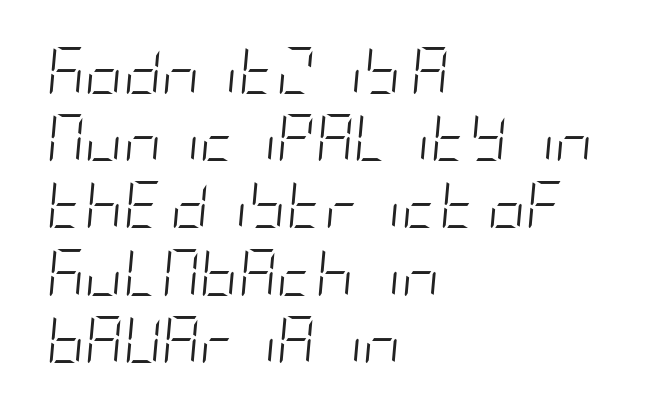
The image shows 47 px light, condensed type, italic (leaning right); set left-aligned, normal line spacing (1.43x), normal letter spacing, not underlined; low stroke contrast and a large x-height.
